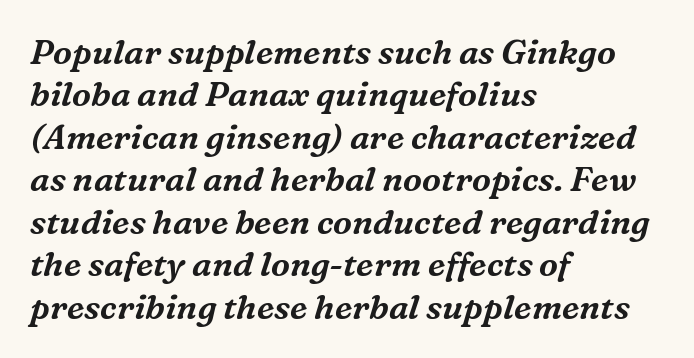
Short note: letters normally spaced. Serif or sans? Serif — the stroke terminals have little feet. Each new line begins a customary step beneath the previous one. The words here are not underlined. Proportional: the letters do not fall into vertical columns.
